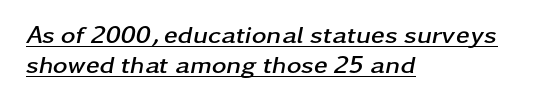
{"italic": "yes", "lean": "right", "slant_degrees": 11, "bold": "yes", "underline": "yes", "align": "left", "line_spacing_ratio": 1.19, "letter_spacing": "normal", "letter_spacing_em": 0.0, "glyph_px": 25}
